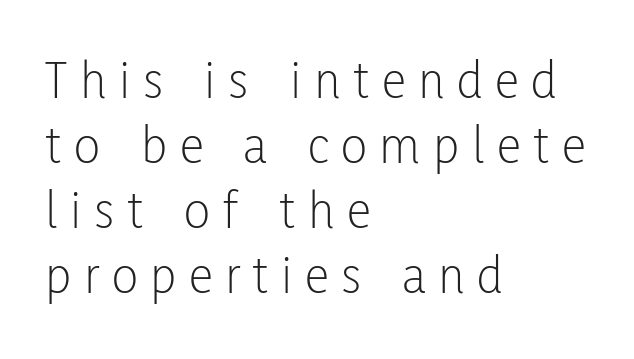
{"serif": "no", "italic": "no", "bold": "no", "weight": "light", "width": "condensed", "stroke_contrast": "low", "x_height": "medium", "monospaced": "no", "underline": "no", "align": "left", "line_spacing_ratio": 1.18, "letter_spacing": "wide", "letter_spacing_em": 0.23, "glyph_px": 55}
